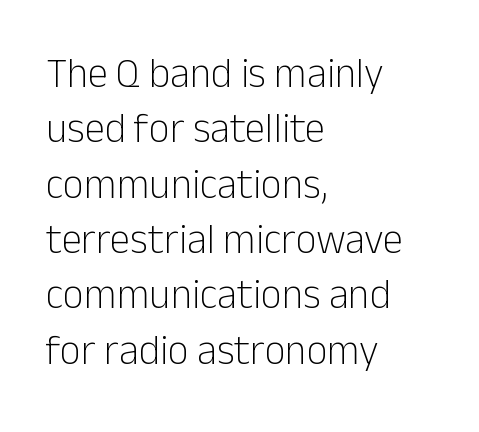
{"serif": "no", "italic": "no", "bold": "no", "weight": "light", "width": "normal", "stroke_contrast": "low", "x_height": "medium", "monospaced": "no", "underline": "no", "align": "left", "line_spacing": "normal", "line_spacing_ratio": 1.35, "letter_spacing": "normal", "letter_spacing_em": 0.0, "glyph_px": 41}
